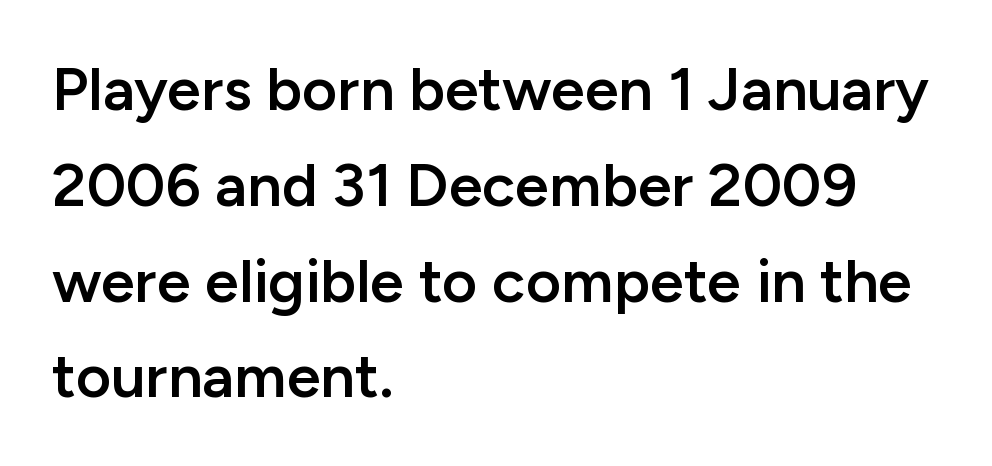
The image shows 61 px semibold sans-serif type, upright; set left-aligned, normal line spacing (1.57x), normal letter spacing, not underlined; low stroke contrast and a medium x-height.
